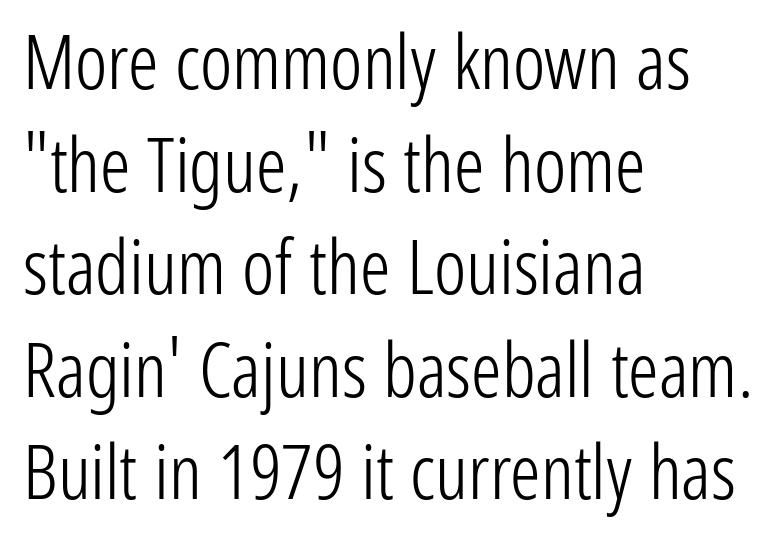
The image shows 76 px light, condensed sans-serif type, upright; set left-aligned, normal line spacing (1.35x), normal letter spacing, not underlined; low stroke contrast and a medium x-height.
